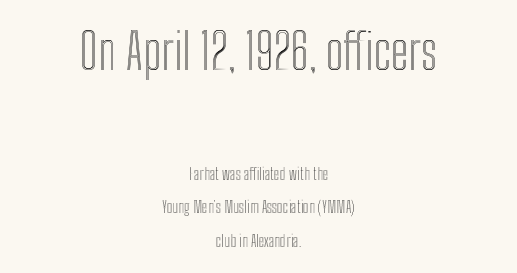
Q: Is the text italic (slanted)? A: No, it is upright.
Q: Is the text underlined? A: No.
Q: How is the paragraph aligned? A: Centered.
Q: Is the spacing between letters normal or unusually wide? A: Normal.
Q: Is the spacing between lines tight, normal or loose? A: Loose.
Q: Which block of text is set in a larger size, the first (top) or the second (bottom)? A: The first (top) one.
Q: Width (condensed, normal, or wide)? A: Condensed.
Q: x-height? A: Medium.
Q: Monospaced? A: No.
